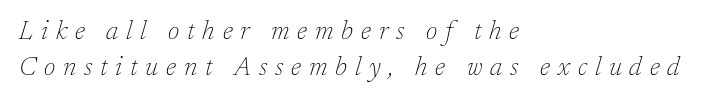
{"italic": "yes", "lean": "right", "slant_degrees": 17, "bold": "no", "underline": "no", "align": "left", "line_spacing": "normal", "line_spacing_ratio": 1.4, "letter_spacing": "wide", "letter_spacing_em": 0.3, "glyph_px": 26}
